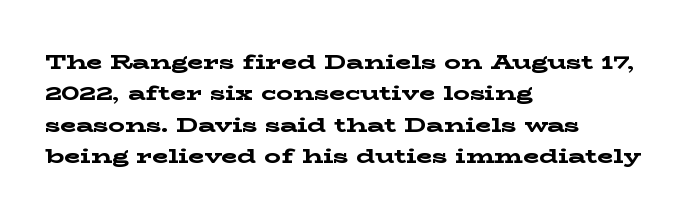
{"italic": "no", "bold": "yes", "underline": "no", "align": "left", "line_spacing": "normal", "line_spacing_ratio": 1.49, "letter_spacing": "normal", "letter_spacing_em": 0.0, "glyph_px": 21}
